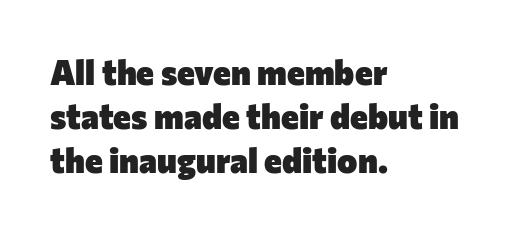
The image shows 34 px heavy sans-serif type, upright; set left-aligned, normal line spacing (1.3x), normal letter spacing, not underlined; low stroke contrast and a medium x-height.
